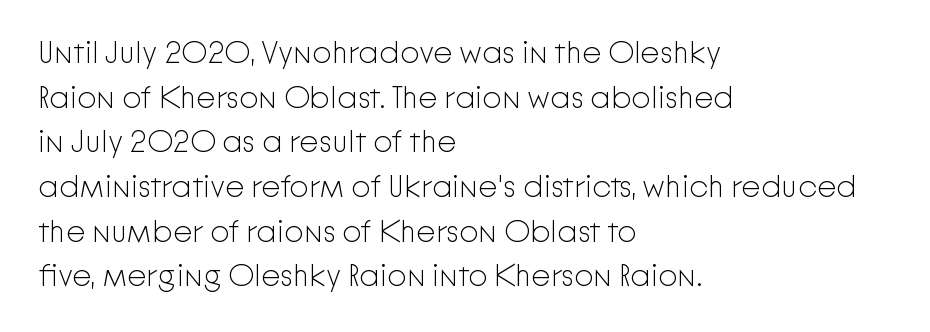
{"serif": "no", "italic": "no", "bold": "no", "weight": "light", "width": "normal", "stroke_contrast": "low", "x_height": "medium", "monospaced": "no", "underline": "no", "align": "left", "line_spacing": "normal", "line_spacing_ratio": 1.44, "letter_spacing": "normal", "letter_spacing_em": 0.0, "glyph_px": 31}
